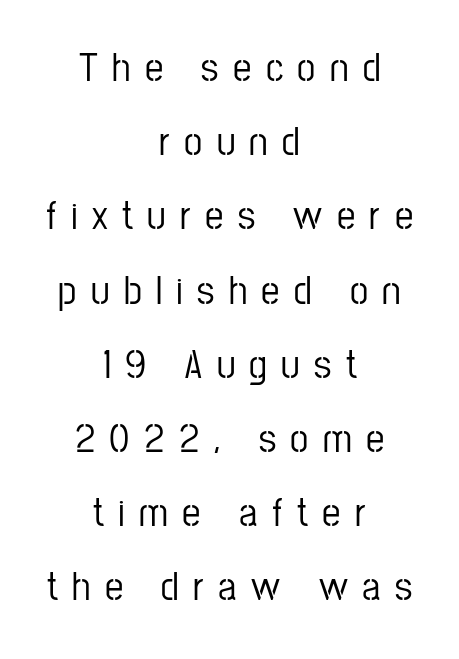
The font's upright variant was chosen for this text. The lines in this sample share a center point and differ in where they start and stop. A typesetter would call this proportional, since set widths differ per character. Does extra space separate the letters? Yes, quite a lot of it. A typesetter would label this face a sans. Type without underlining.
